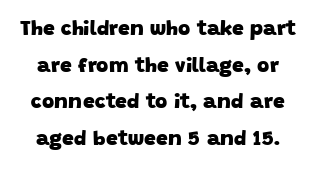
Q: Is the text bold? A: Yes.
Q: Is the text underlined? A: No.
Q: Is the spacing between letters normal or unusually wide? A: Normal.
